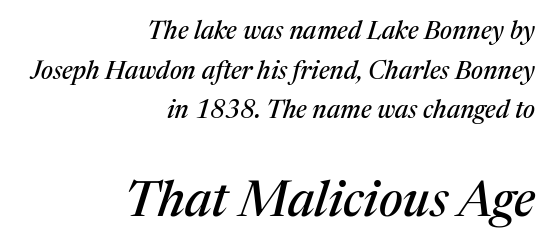
{"serif": "yes", "italic": "yes", "lean": "right", "slant_degrees": 17, "width": "normal", "stroke_contrast": "medium", "x_height": "medium", "monospaced": "no", "underline": "no", "align": "right", "line_spacing": "normal", "line_spacing_ratio": 1.59, "letter_spacing": "normal", "letter_spacing_em": 0.0, "larger_block": "second", "size_ratio": 2.0, "glyph_px": 50}
